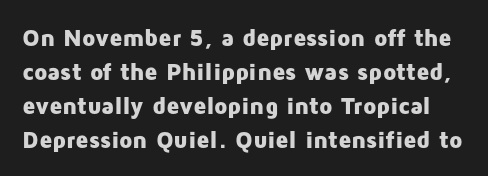
{"italic": "no", "bold": "yes", "underline": "no", "line_spacing": "normal", "line_spacing_ratio": 1.41, "letter_spacing": "normal", "letter_spacing_em": 0.0, "glyph_px": 24}
